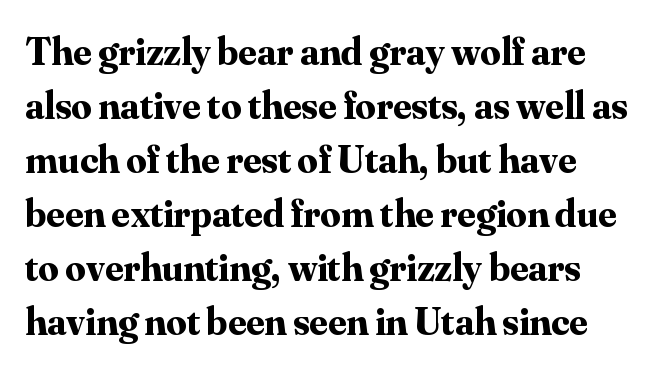
The image shows 40 px bold serif type, upright; set normal line spacing (1.35x), normal letter spacing, not underlined; medium stroke contrast and a small x-height.
